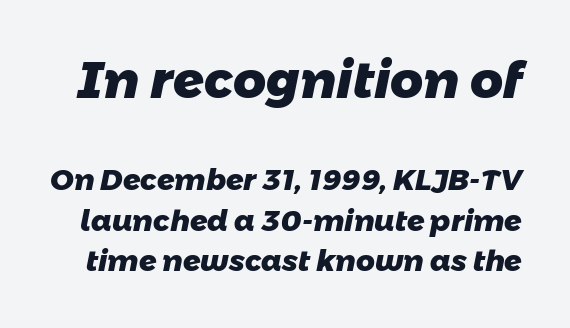
{"serif": "no", "bold": "yes", "weight": "heavy", "width": "normal", "stroke_contrast": "low", "x_height": "medium", "monospaced": "no", "underline": "no", "line_spacing": "normal", "line_spacing_ratio": 1.41, "letter_spacing": "normal", "letter_spacing_em": 0.0, "larger_block": "first", "size_ratio": 1.76, "glyph_px": 51}
